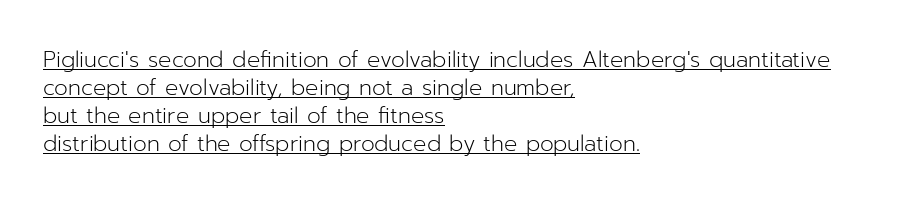
Q: Is the text bold? A: No.
Q: Is the text italic (slanted)? A: No, it is upright.
Q: Is the text underlined? A: Yes.
Q: How is the paragraph aligned? A: Left-aligned.
Q: Is the spacing between letters normal or unusually wide? A: Normal.
Q: Is the spacing between lines tight, normal or loose? A: Normal.
